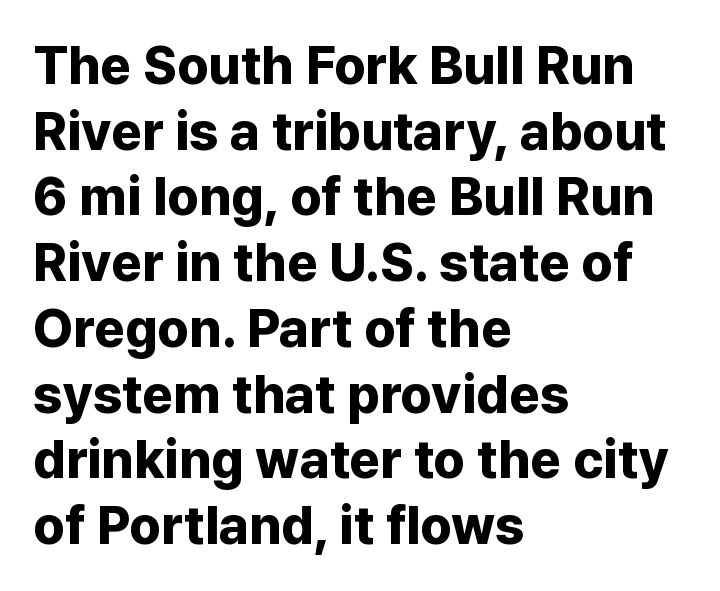
Q: Is the text bold? A: Yes.
Q: Is the text italic (slanted)? A: No, it is upright.
Q: Is the typeface a serif or a sans-serif typeface? A: Sans-serif.
Q: Is the text underlined? A: No.
Q: How is the paragraph aligned? A: Left-aligned.
Q: Is the spacing between letters normal or unusually wide? A: Normal.
Q: Width (condensed, normal, or wide)? A: Normal.
Q: Stroke contrast? A: Low.
Q: x-height? A: Medium.
Q: Monospaced? A: No.
